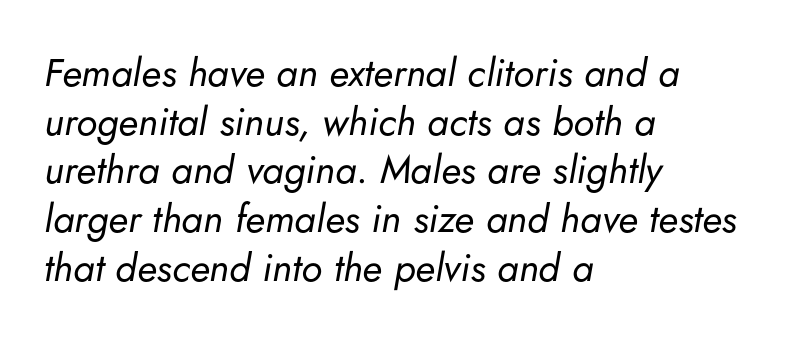
Q: Is the text bold? A: No.
Q: Is the text italic (slanted)? A: Yes, it leans right by about 5 degrees.
Q: Is the text underlined? A: No.
Q: How is the paragraph aligned? A: Left-aligned.
Q: Is the spacing between letters normal or unusually wide? A: Normal.
Q: Is the spacing between lines tight, normal or loose? A: Normal.
Q: Width (condensed, normal, or wide)? A: Normal.
Q: Stroke contrast? A: Low.
Q: x-height? A: Small.
Q: Monospaced? A: No.
